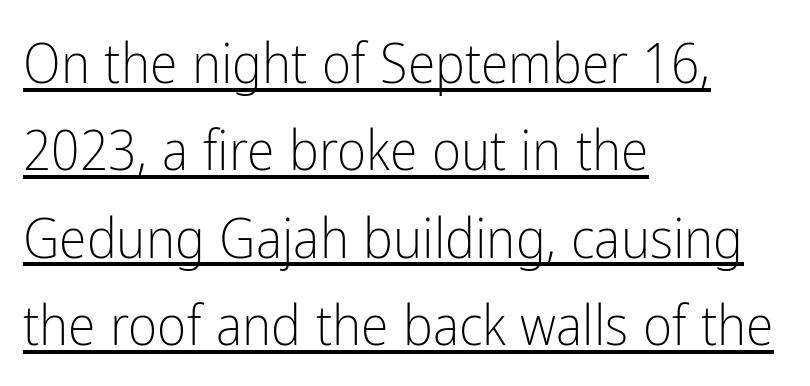
The image shows 56 px light, condensed sans-serif type, upright; set left-aligned, normal line spacing (1.56x), normal letter spacing, underlined; low stroke contrast and a medium x-height.
